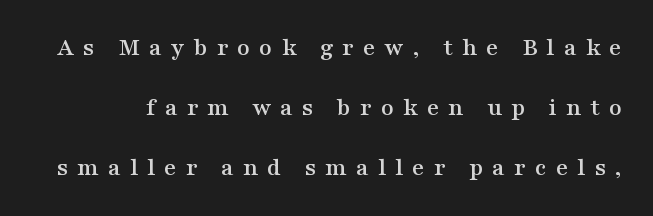
Q: Is the text italic (slanted)? A: No, it is upright.
Q: Is the text underlined? A: No.
Q: Is the spacing between letters normal or unusually wide? A: Unusually wide.
Q: Is the spacing between lines tight, normal or loose? A: Loose.
